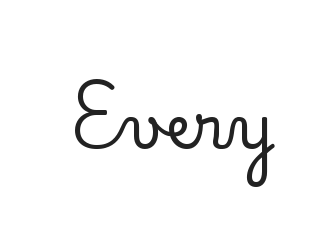
The image shows 59 px serif type, upright; set normal letter spacing, not underlined; low stroke contrast and a small x-height.
